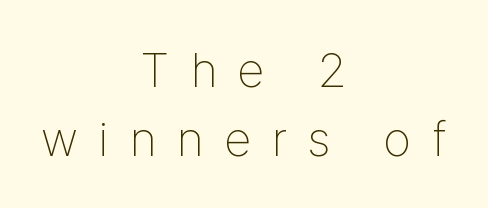
These lines are centered, leaving both edges ragged. The passage shown is typeset with a sans-serif family. Interline gaps are of average width in this sample. A typesetter would mark this as roman, not italic.
